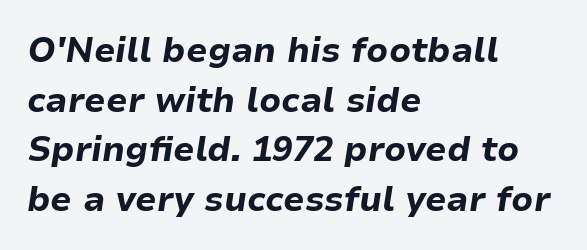
All the whitespace from short lines collects on the right. The letterforms sit shoulder to shoulder at normal distance. Descenders are the only things crossing below the line. Think of a printed novel: that variable character pitch is what you see here. Successive baselines arrive at the customary interval. The whole block is typeset with a tilt.
